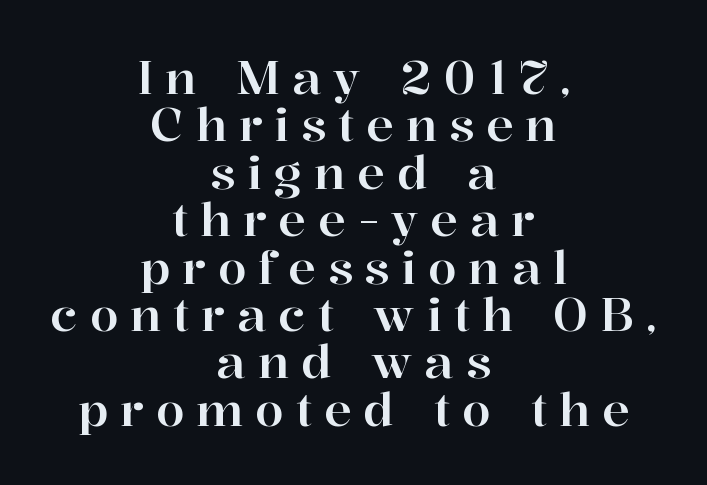
The image shows 46 px serif type, upright; set centered, tight line spacing (1.03x), unusually wide letter spacing (+0.26 em), not underlined; high stroke contrast and a medium x-height.
